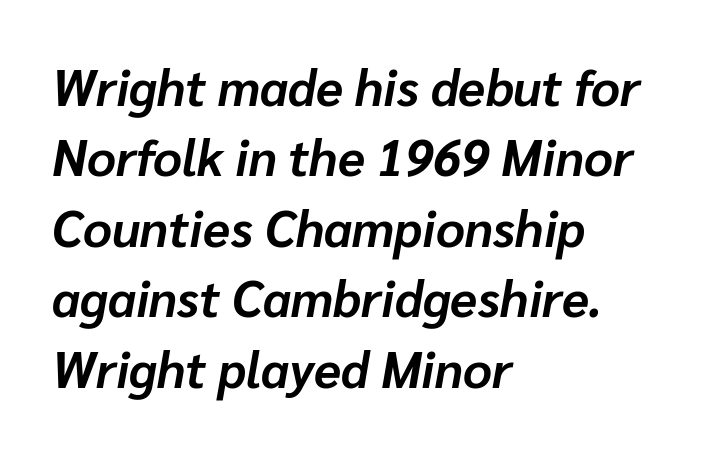
Caption: bold face, heavy strokes. The text block is weighted toward the left margin, trailing off unevenly rightward. Varying glyph widths throughout — classic text-font behaviour. Descenders are the only things crossing below the line. The gaps between neighbouring characters are ordinary and unremarkable. In terms of posture, this sample is oblique.
